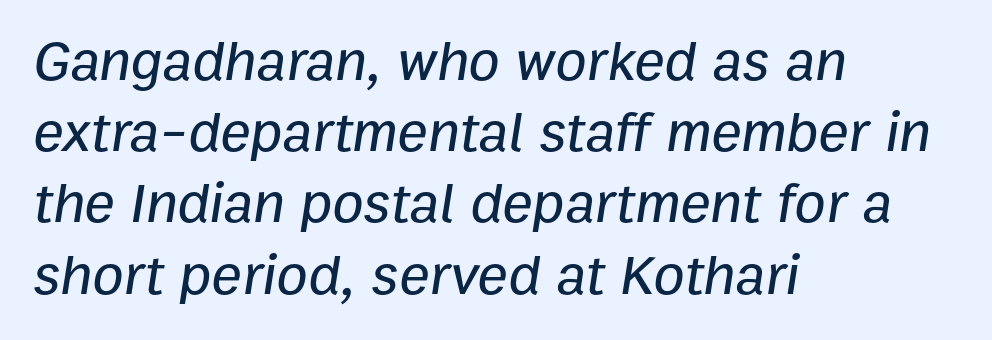
The image shows 57 px text type, italic (leaning right); set left-aligned, normal line spacing (1.25x), normal letter spacing, not underlined; low stroke contrast and a medium x-height.
